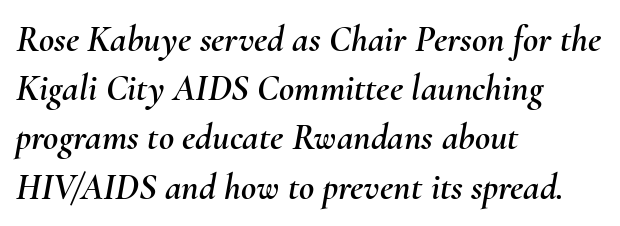
{"italic": "yes", "lean": "right", "slant_degrees": 10, "width": "normal", "stroke_contrast": "medium", "x_height": "small", "monospaced": "no", "underline": "no", "align": "left", "line_spacing": "normal", "line_spacing_ratio": 1.33, "letter_spacing": "normal", "letter_spacing_em": 0.0, "glyph_px": 37}
